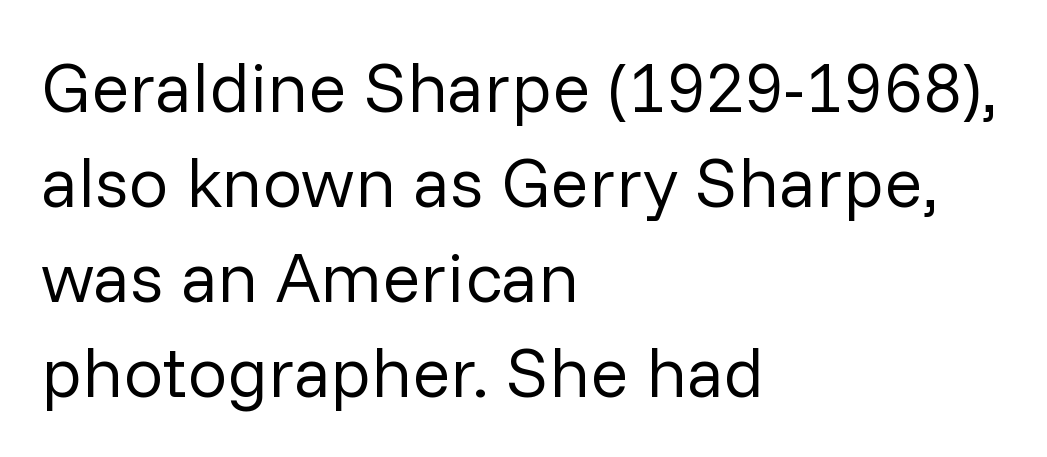
The image shows 71 px regular-weight sans-serif type, upright; set left-aligned, normal line spacing (1.34x), normal letter spacing, not underlined; low stroke contrast and a medium x-height.
